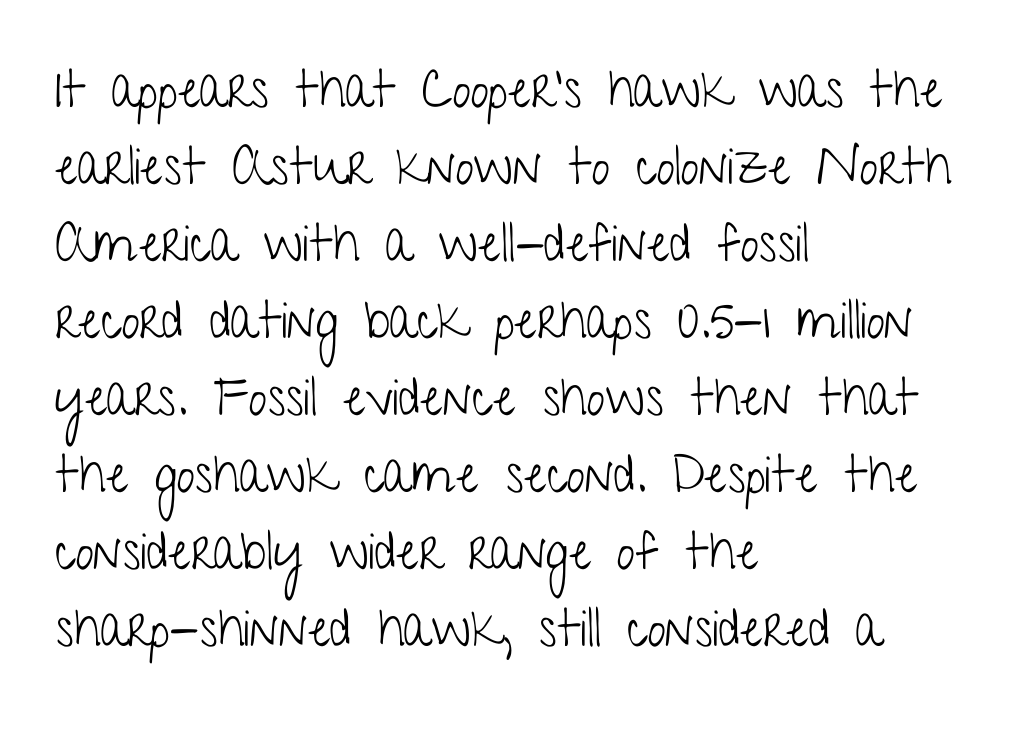
This is roman type, the default non-slanted kind. Bold? No — there's no thickening of the strokes. Line spacing here is normal. In terms of letterform style, serifs are entirely absent. The area under the type is left untouched. A typesetter would call this proportional, since set widths differ per character.
